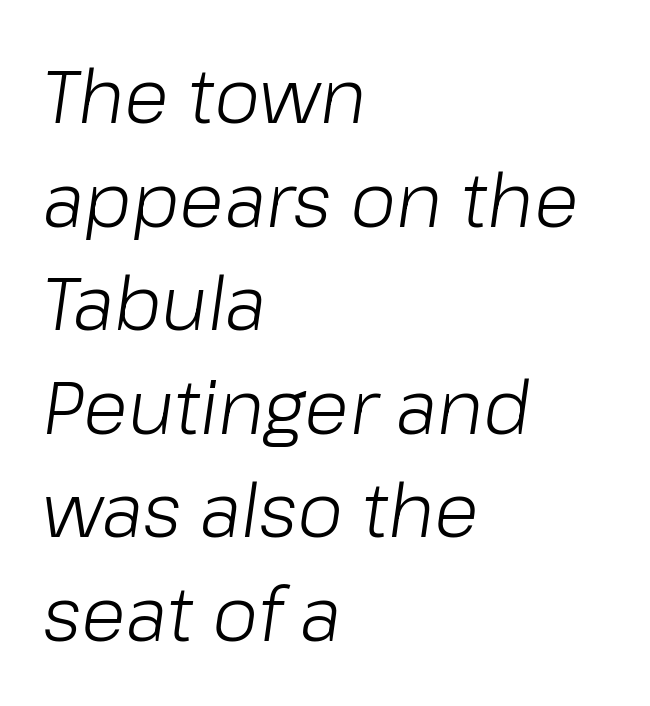
The image shows 74 px light type, italic (leaning right); set left-aligned, normal line spacing (1.4x), normal letter spacing, not underlined; low stroke contrast and a medium x-height.
